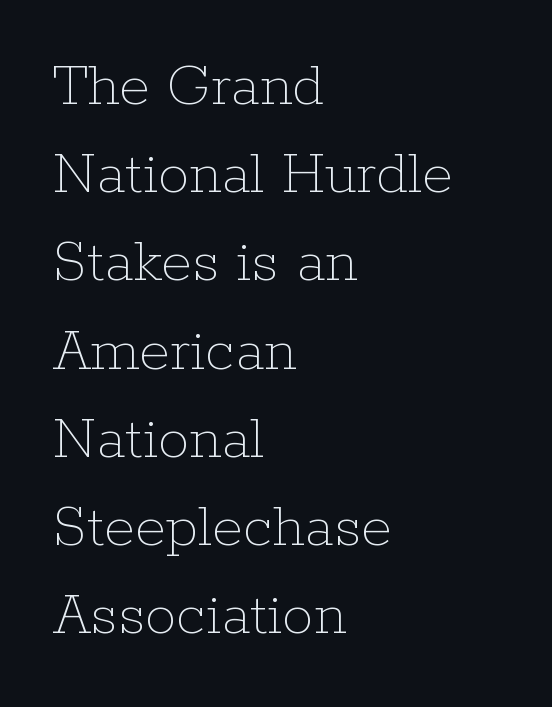
{"italic": "no", "bold": "no", "weight": "thin", "width": "normal", "stroke_contrast": "low", "x_height": "medium", "monospaced": "no", "underline": "no", "align": "left", "line_spacing": "normal", "line_spacing_ratio": 1.4, "letter_spacing": "normal", "letter_spacing_em": 0.0, "glyph_px": 63}
